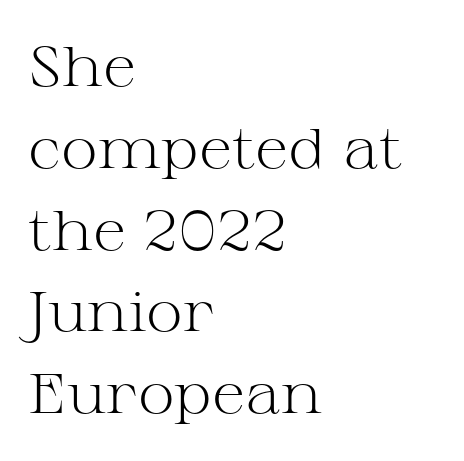
The gap between lines stays unmarked. A typesetter would call this zero additional tracking. The paragraph shown leans on its left margin. Weight: regular or lighter.
